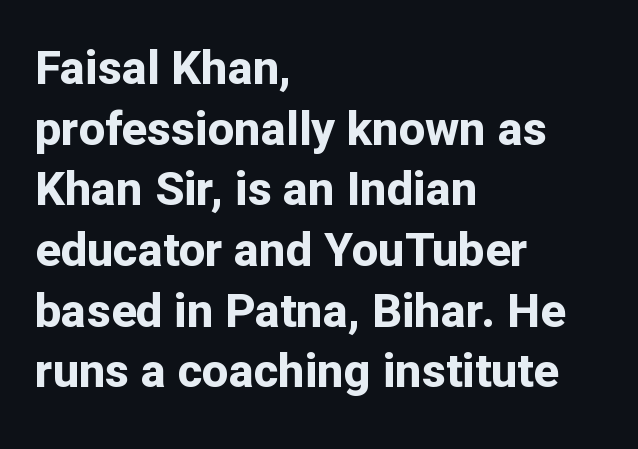
Is the type bold? Yes — the strokes are clearly thick and heavy. The space beneath each line is pristine and unruled. Proportional: the letters do not fall into vertical columns. This rendering leaves character spacing at its baseline value. The leading is moderate, giving the passage an even texture.
